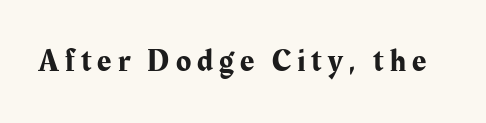
Proportional: the letters do not fall into vertical columns. How are the letters spaced? Widely, with obvious added tracking. Note: serifs present on the glyphs. Clear beneath every line of the passage.
